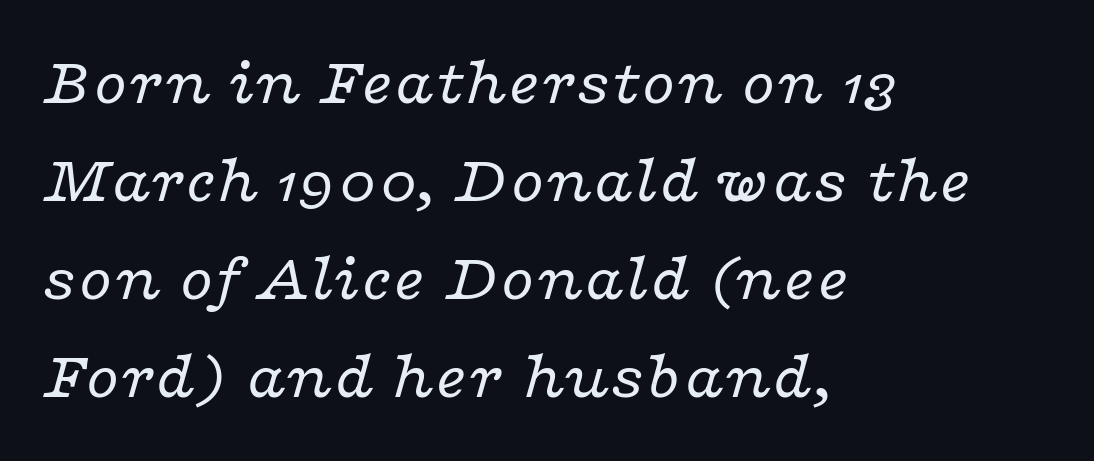
The image shows 68 px regular-weight, wide serif type, italic (leaning right); set left-aligned, normal line spacing (1.44x), normal letter spacing, not underlined; low stroke contrast and a medium x-height.
